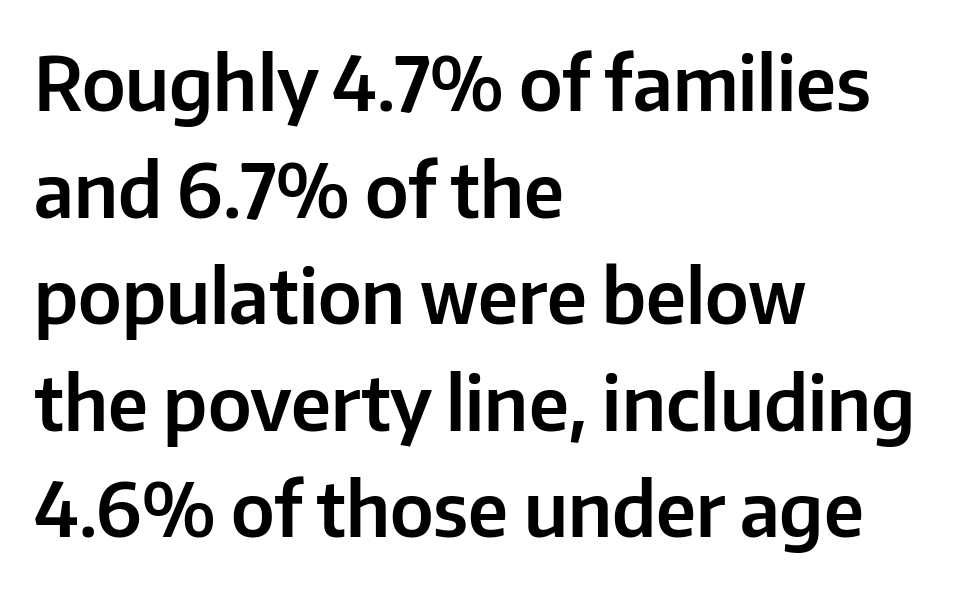
The line texture is even and compact thanks to regular tracking. Upright lettering throughout. The designer left line spacing at the default. Typeset ragged right — the left edge is the straight one. The typeface chosen for these lines omits serifs. Beneath every word, the page is bare.
